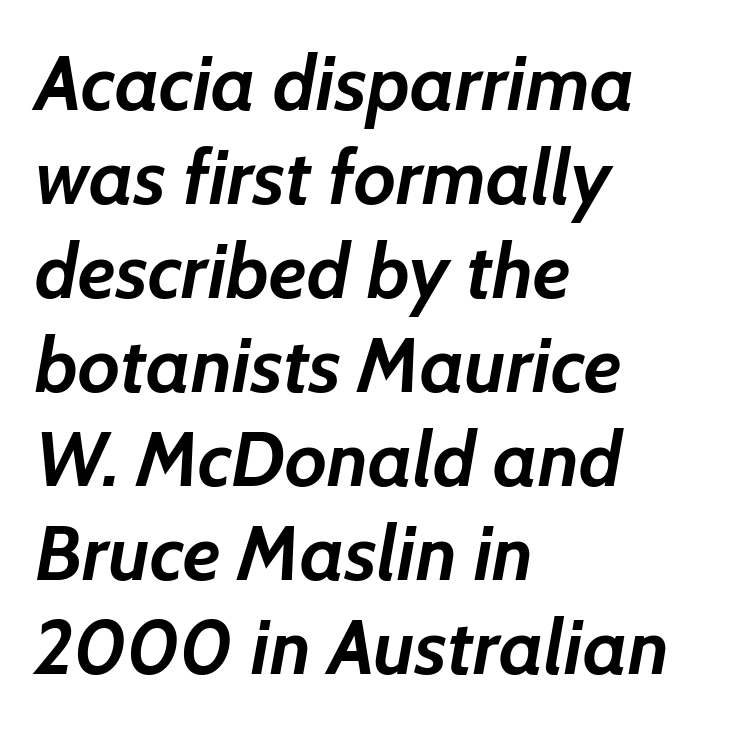
Q: Is the text bold? A: Yes.
Q: Is the text italic (slanted)? A: Yes, it leans right by about 7 degrees.
Q: Is the text underlined? A: No.
Q: How is the paragraph aligned? A: Left-aligned.
Q: Is the spacing between letters normal or unusually wide? A: Normal.
Q: Width (condensed, normal, or wide)? A: Normal.
Q: Stroke contrast? A: Low.
Q: x-height? A: Medium.
Q: Monospaced? A: No.
